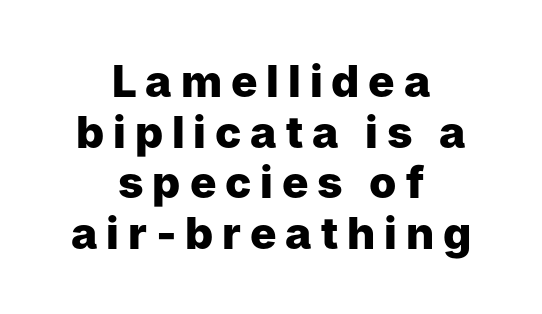
Q: Is the text bold? A: Yes.
Q: Is the text italic (slanted)? A: No, it is upright.
Q: Is the typeface a serif or a sans-serif typeface? A: Sans-serif.
Q: Is the text underlined? A: No.
Q: How is the paragraph aligned? A: Centered.
Q: Is the spacing between letters normal or unusually wide? A: Unusually wide.
Q: Is the spacing between lines tight, normal or loose? A: Tight.
Q: Width (condensed, normal, or wide)? A: Normal.
Q: Stroke contrast? A: Low.
Q: x-height? A: Medium.
Q: Monospaced? A: No.
